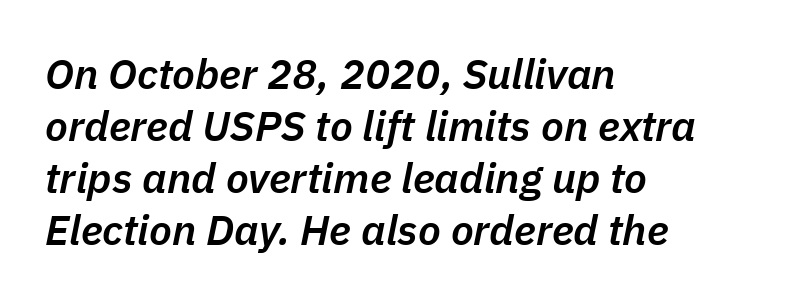
{"italic": "yes", "lean": "right", "slant_degrees": 11, "bold": "semi", "weight": "semibold", "width": "normal", "stroke_contrast": "low", "x_height": "medium", "monospaced": "no", "underline": "no", "align": "left", "line_spacing_ratio": 1.24, "letter_spacing": "normal", "letter_spacing_em": 0.0, "glyph_px": 42}
